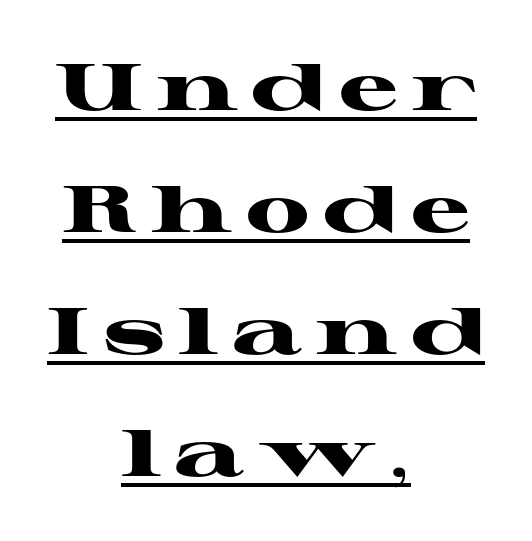
The image shows 66 px heavy, wide serif type, upright; set centered, line spacing 1.85x, unusually wide letter spacing (+0.21 em), underlined; high stroke contrast and a medium x-height.
